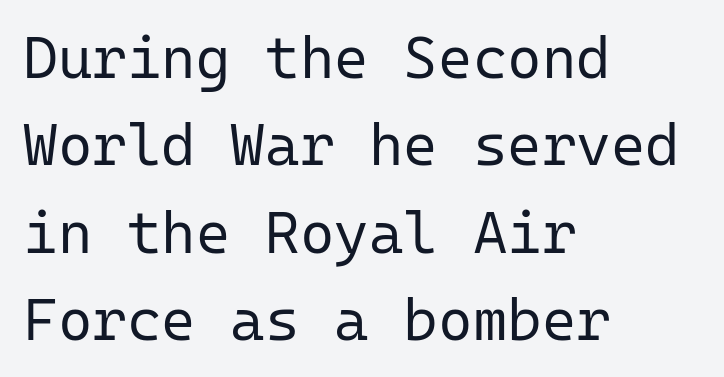
Think of a typewriter: that constant character pitch is what you see here. Lines of text with bare space underneath. If you measured baseline to baseline, you'd find a middling distance. Stems here are at most as thick as an everyday book face. Glyph-to-glyph distance matches everyday printed text. The passage shown is typeset with a sans-serif family.
